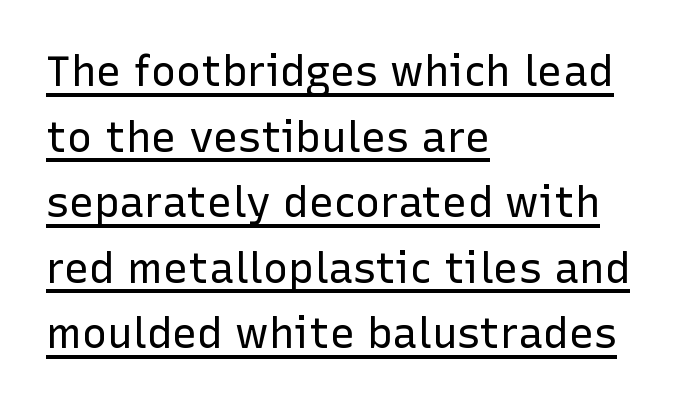
The image shows 42 px regular-weight sans-serif type, upright; set left-aligned, normal line spacing (1.56x), normal letter spacing, underlined; low stroke contrast and a medium x-height.
